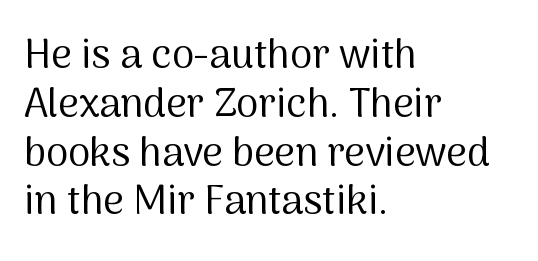
Do the characters align in a grid? No, the font is proportional. A typesetter would label this face a sans. Is the block centered? No — it sits flush against the left margin. Plain, unruled lines of type.
